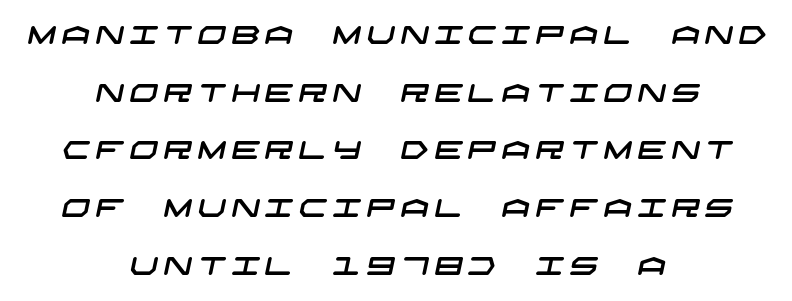
Q: Is the text underlined? A: No.
Q: How is the paragraph aligned? A: Centered.
Q: Is the spacing between letters normal or unusually wide? A: Unusually wide.
Q: Is the spacing between lines tight, normal or loose? A: Loose.
